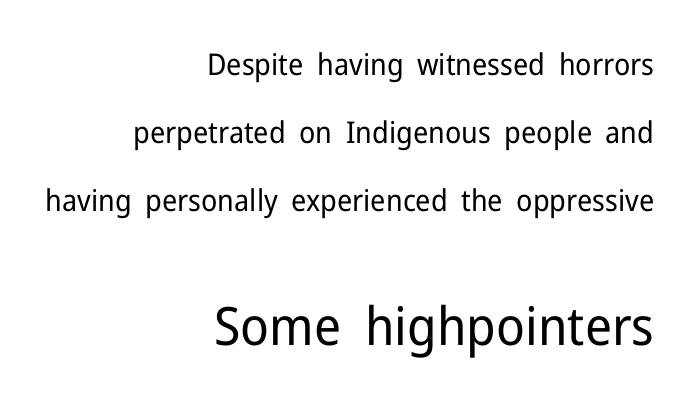
Q: Is the text bold? A: No.
Q: Is the text italic (slanted)? A: No, it is upright.
Q: Is the typeface a serif or a sans-serif typeface? A: Sans-serif.
Q: Is the text underlined? A: No.
Q: How is the paragraph aligned? A: Right-aligned.
Q: Is the spacing between letters normal or unusually wide? A: Normal.
Q: Is the spacing between lines tight, normal or loose? A: Loose.
Q: Which block of text is set in a larger size, the first (top) or the second (bottom)? A: The second (bottom) one.
Q: Width (condensed, normal, or wide)? A: Normal.
Q: Stroke contrast? A: Low.
Q: x-height? A: Medium.
Q: Monospaced? A: No.
